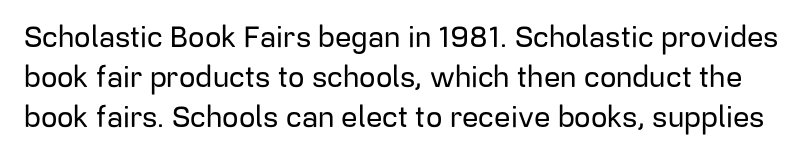
Q: Is the text italic (slanted)? A: No, it is upright.
Q: Is the typeface a serif or a sans-serif typeface? A: Sans-serif.
Q: Is the text underlined? A: No.
Q: Is the spacing between letters normal or unusually wide? A: Normal.
Q: Is the spacing between lines tight, normal or loose? A: Normal.
Q: Width (condensed, normal, or wide)? A: Normal.
Q: Stroke contrast? A: Low.
Q: x-height? A: Medium.
Q: Monospaced? A: No.
